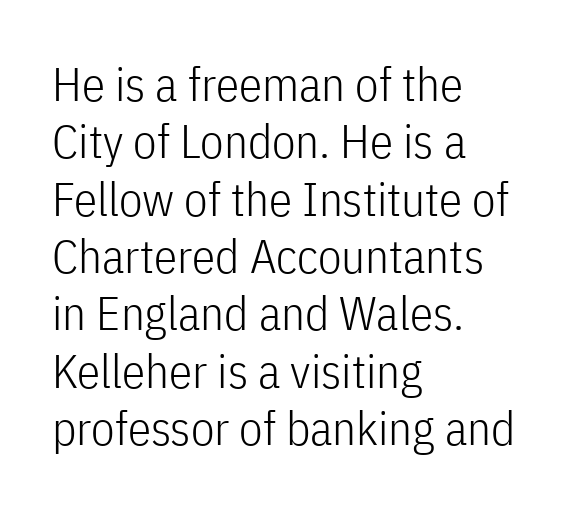
The image shows 47 px light, condensed sans-serif type, upright; set left-aligned, line spacing 1.22x, normal letter spacing, not underlined; low stroke contrast and a medium x-height.
